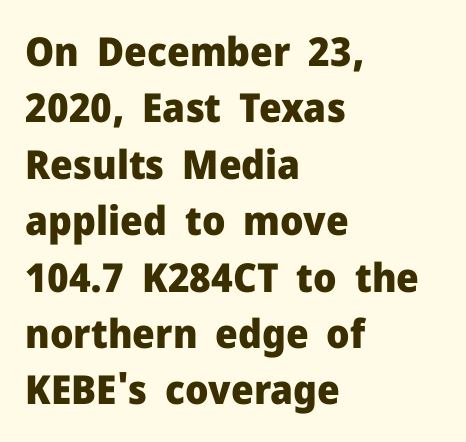
Q: Is the text bold? A: Yes.
Q: Is the text italic (slanted)? A: No, it is upright.
Q: Is the typeface a serif or a sans-serif typeface? A: Sans-serif.
Q: Is the text underlined? A: No.
Q: How is the paragraph aligned? A: Left-aligned.
Q: Is the spacing between letters normal or unusually wide? A: Normal.
Q: Is the spacing between lines tight, normal or loose? A: Normal.
Q: Width (condensed, normal, or wide)? A: Normal.
Q: Stroke contrast? A: Low.
Q: x-height? A: Medium.
Q: Monospaced? A: No.
